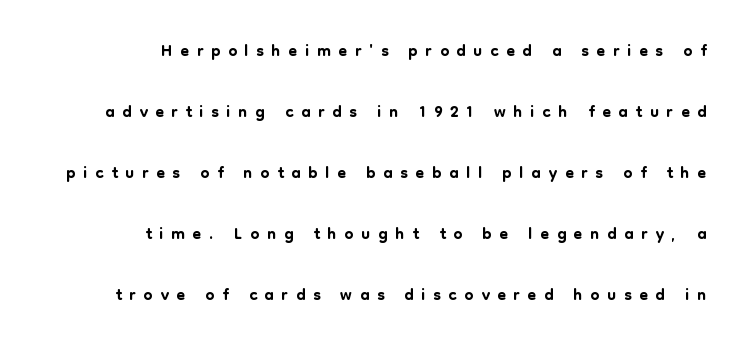
{"italic": "no", "underline": "no", "align": "right", "line_spacing": "loose", "line_spacing_ratio": 2.44, "letter_spacing": "wide", "letter_spacing_em": 0.31, "glyph_px": 25}
